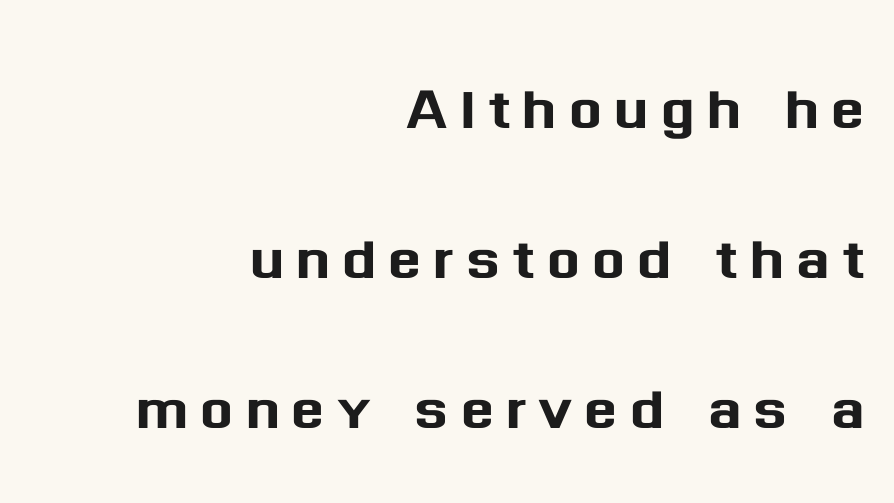
Plain, unruled lines of type. Each new line begins a long way beneath the previous one. Posture: upright roman. Horizontally, the lines are justified to the trailing edge only. Proportional: the letters do not fall into vertical columns.
